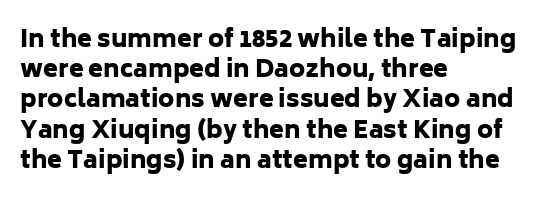
The image shows 24 px bold type, upright; set left-aligned, normal line spacing (1.26x), normal letter spacing, not underlined.
